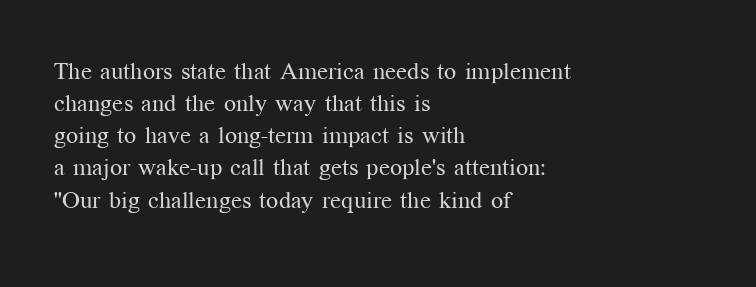
The strip under each line holds only bare page. You could call the tracking neutral — neither tight nor loose. Where is the straight margin? On the left. Upright lettering throughout. The weight tops out at a normal text grade.
